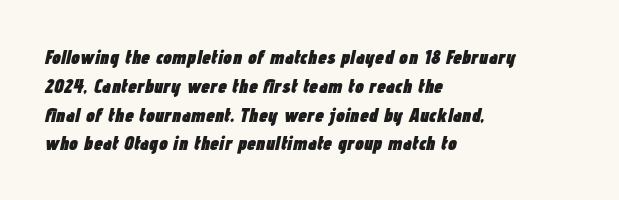
The image shows 20 px bold type, italic (leaning right); set left-aligned, normal line spacing (1.44x), normal letter spacing, not underlined.
